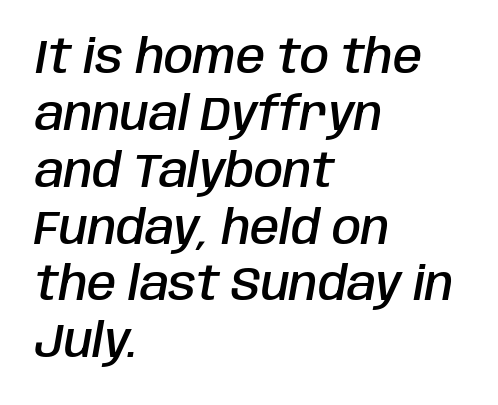
The foot of each line stays bare and open. Notice how the passage keeps a crisp vertical edge on the left only. Strokes here are thickened, but only to semibold level. A typesetter would mark this as italic.
